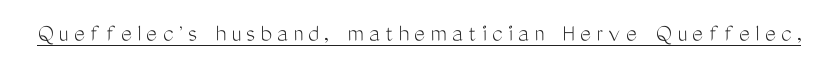
The image shows 26 px text type, upright; set unusually wide letter spacing (+0.2 em), underlined.
